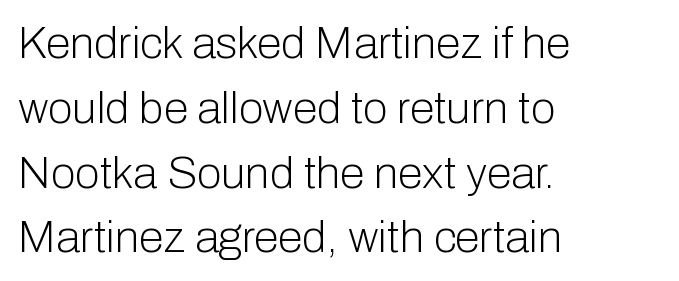
The image shows 45 px light sans-serif type, upright; set left-aligned, normal line spacing (1.44x), normal letter spacing, not underlined; low stroke contrast and a medium x-height.
